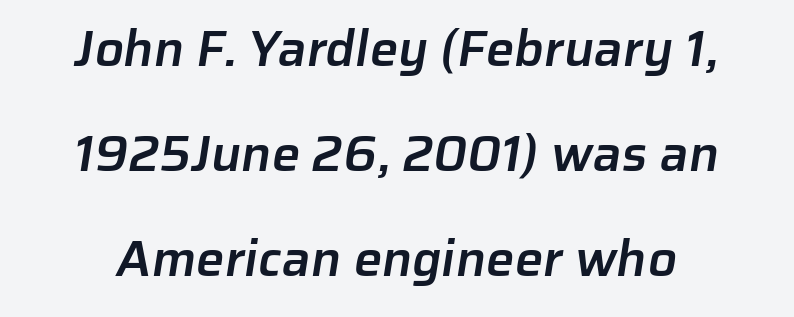
The image shows 51 px semibold sans-serif type; set loose line spacing (2.06x), normal letter spacing, not underlined; low stroke contrast and a medium x-height.
